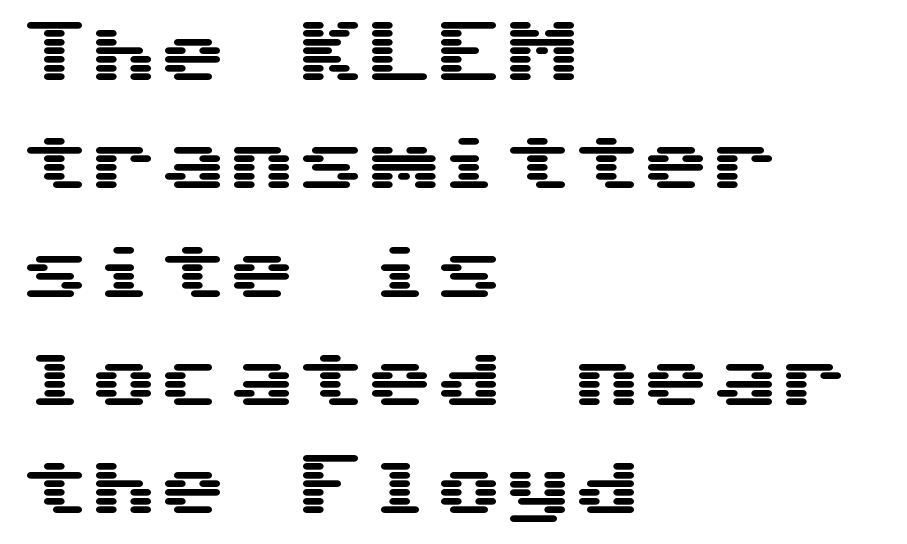
{"serif": "no", "italic": "no", "width": "wide", "stroke_contrast": "medium", "x_height": "medium", "underline": "no", "align": "left", "line_spacing": "normal", "line_spacing_ratio": 1.57, "letter_spacing": "normal", "letter_spacing_em": 0.0, "glyph_px": 69}
